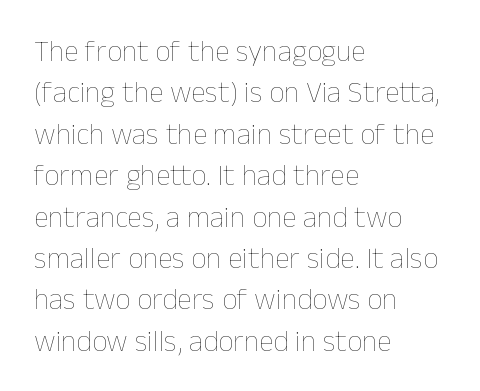
Q: Is the text bold? A: No.
Q: Is the text italic (slanted)? A: No, it is upright.
Q: Is the text underlined? A: No.
Q: How is the paragraph aligned? A: Left-aligned.
Q: Is the spacing between letters normal or unusually wide? A: Normal.
Q: Is the spacing between lines tight, normal or loose? A: Normal.
Q: Width (condensed, normal, or wide)? A: Normal.
Q: Stroke contrast? A: Low.
Q: x-height? A: Medium.
Q: Monospaced? A: No.
